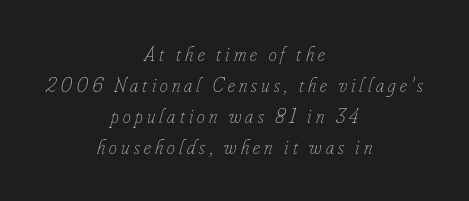
{"italic": "yes", "lean": "right", "slant_degrees": 16, "bold": "no", "underline": "no", "align": "center", "line_spacing": "normal", "line_spacing_ratio": 1.55, "letter_spacing": "wide", "letter_spacing_em": 0.21, "glyph_px": 20}
